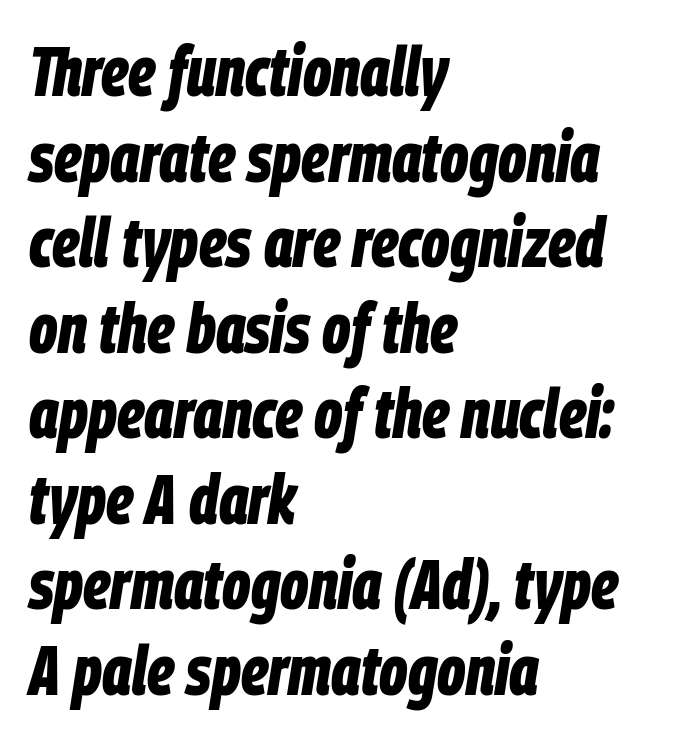
The image shows 69 px bold, condensed type, italic (leaning right); set left-aligned, line spacing 1.24x, normal letter spacing, not underlined; low stroke contrast and a large x-height.
